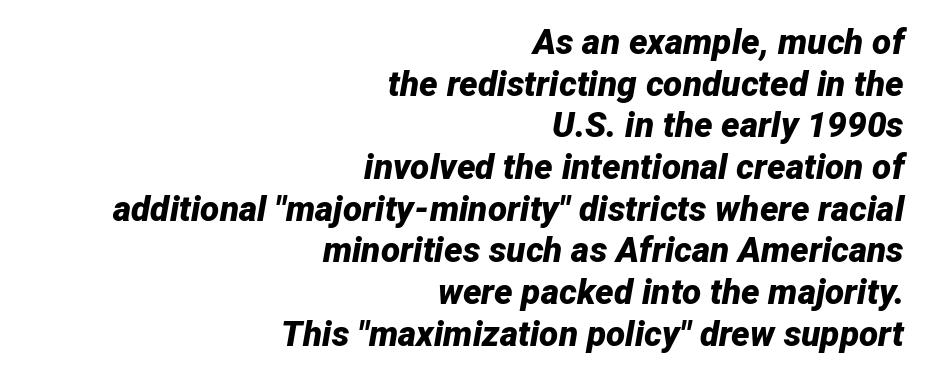
{"italic": "yes", "lean": "right", "slant_degrees": 12, "bold": "yes", "weight": "bold", "width": "normal", "stroke_contrast": "low", "x_height": "medium", "monospaced": "no", "underline": "no", "align": "right", "line_spacing_ratio": 1.19, "letter_spacing": "normal", "letter_spacing_em": 0.0, "glyph_px": 35}
